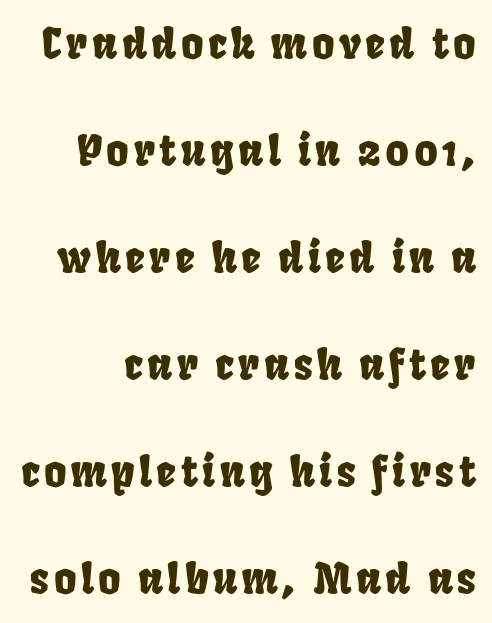
The image shows 43 px condensed sans-serif type; set loose line spacing (2.49x), not underlined; low stroke contrast and a large x-height.
